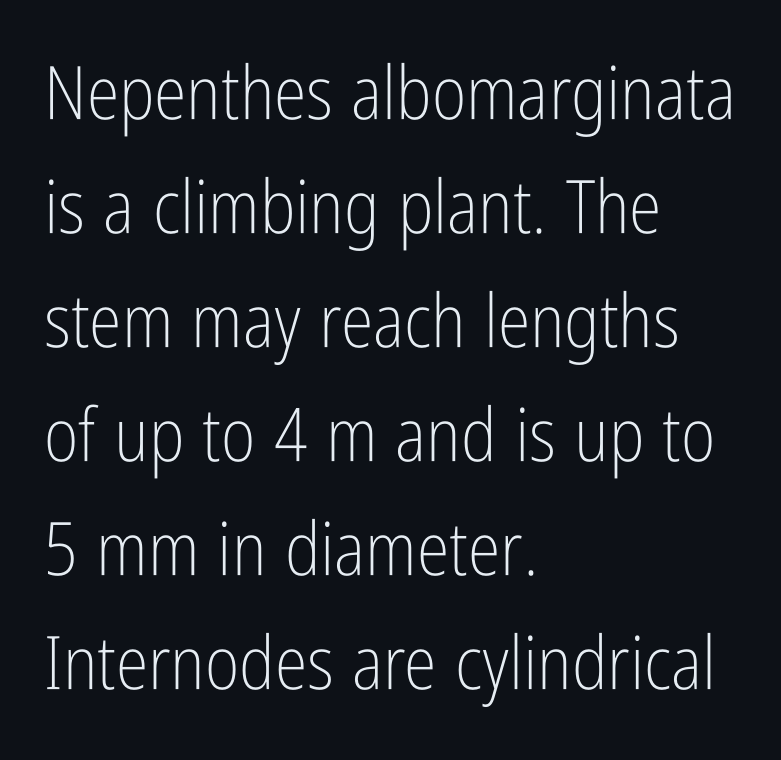
Letters have the restrained weight of plain body copy at most. The lines are quadded left. A typesetter would call this leading conventional body-copy spacing. The specimen omits any rule beneath the text block's lines. Each letter's strokes conclude bluntly, with no projecting serifs.
